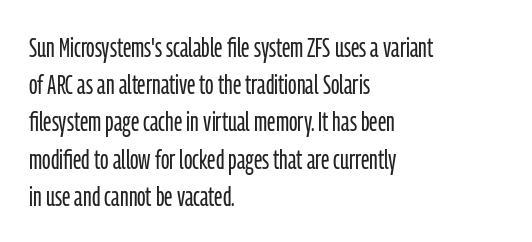
{"serif": "no", "italic": "no", "bold": "no", "weight": "light", "width": "condensed", "stroke_contrast": "low", "x_height": "medium", "monospaced": "no", "underline": "no", "align": "left", "line_spacing": "normal", "line_spacing_ratio": 1.33, "letter_spacing": "normal", "letter_spacing_em": 0.0, "glyph_px": 28}
